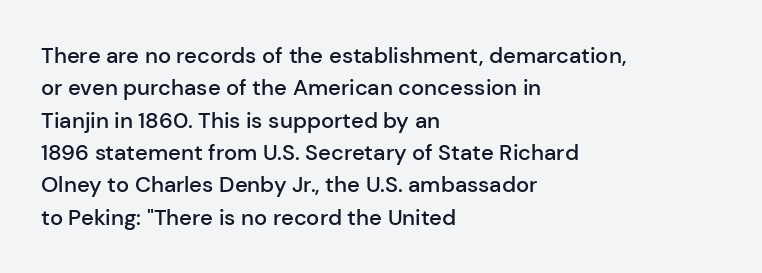
Q: Is the text bold? A: Semi-bold.
Q: Is the text italic (slanted)? A: No, it is upright.
Q: Is the text underlined? A: No.
Q: How is the paragraph aligned? A: Left-aligned.
Q: Is the spacing between letters normal or unusually wide? A: Normal.
Q: Is the spacing between lines tight, normal or loose? A: Normal.
